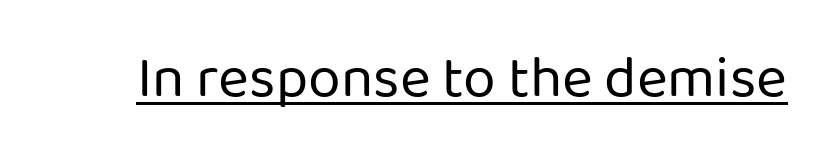
Proportional: the letters do not fall into vertical columns. Glyph-to-glyph distance matches everyday printed text. A quiet, ordinary-to-light weight characterises the typeface. The font's upright variant was chosen for this text. Grotesque or geometric, the face here clearly has no serifs.
